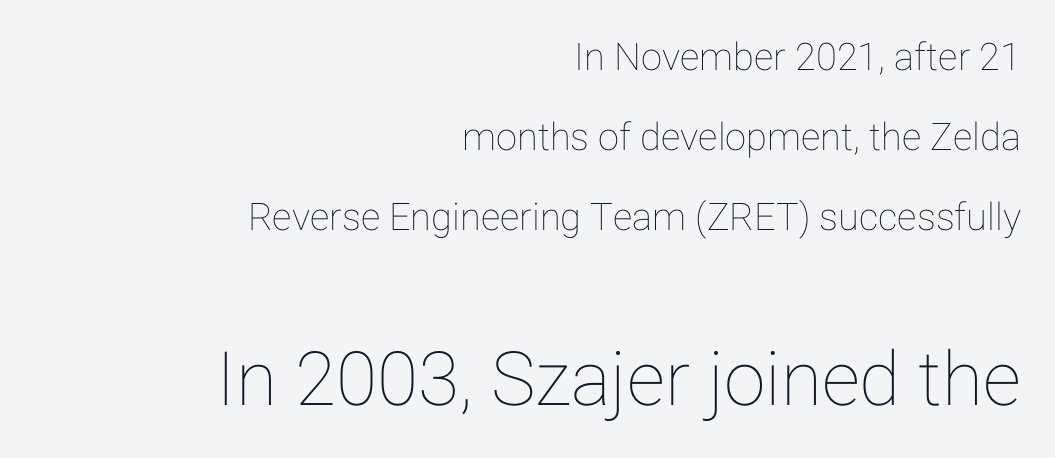
Interline gaps are noticeably wide in this sample. The space beneath each line is pristine and unruled. These lines keep a tight, regular rhythm from letter to letter. Rendered with straight, roman letterforms. Notice how the passage keeps a crisp vertical edge on the right only.
